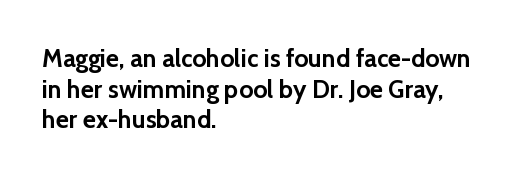
In CSS terms this would be text-align: left. Anything drawn beneath the words? Only blank space. Posture: upright roman. As a designer I'd log this as weight 700, bold.
